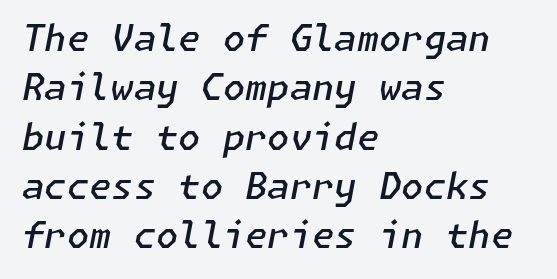
The image shows 36 px semibold type, italic (leaning right); set left-aligned, normal line spacing (1.37x), normal letter spacing, not underlined; low stroke contrast and a medium x-height.
